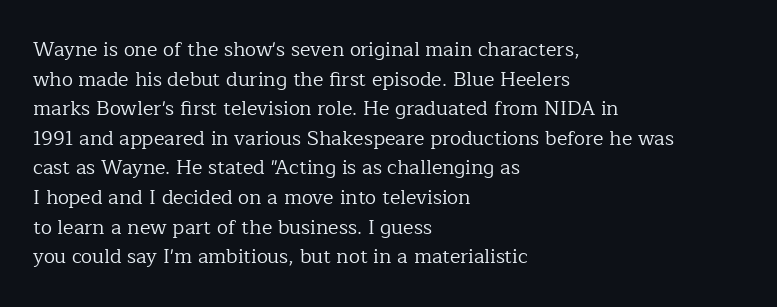
The image shows 20 px text type, upright; set left-aligned, normal line spacing (1.48x), normal letter spacing, not underlined.
